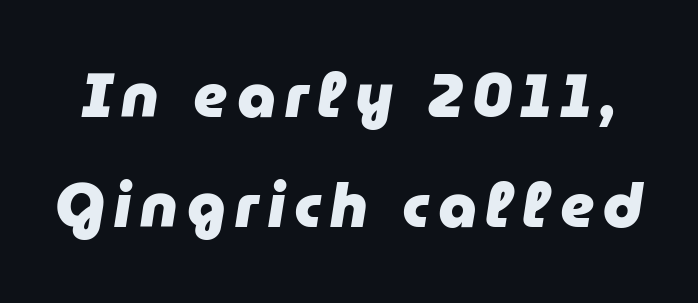
The image shows 61 px heavy type, italic (leaning right); set line spacing 1.81x, not underlined; low stroke contrast and a medium x-height.
